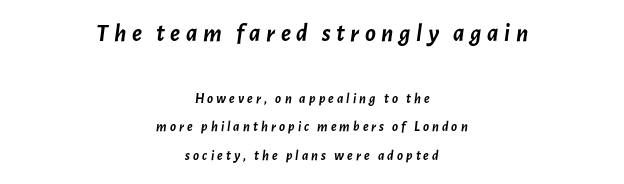
Unmarked baselines from the first word to the last. Reading top to bottom, the characters get smaller at the block break. Heavy, bold letterforms. There's an unmistakable incline to the writing here.
